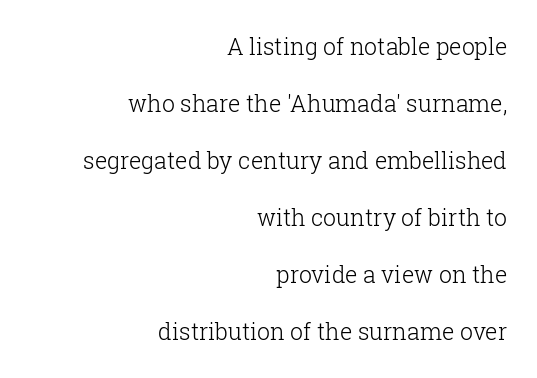
Q: Is the text bold? A: No.
Q: Is the text italic (slanted)? A: No, it is upright.
Q: Is the text underlined? A: No.
Q: How is the paragraph aligned? A: Right-aligned.
Q: Is the spacing between letters normal or unusually wide? A: Normal.
Q: Is the spacing between lines tight, normal or loose? A: Loose.
